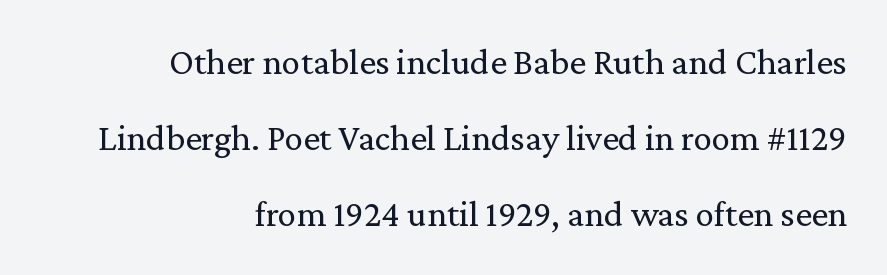
{"serif": "yes", "italic": "no", "bold": "no", "weight": "regular", "width": "normal", "stroke_contrast": "medium", "x_height": "medium", "monospaced": "no", "underline": "no", "align": "right", "line_spacing": "loose", "line_spacing_ratio": 2.06, "letter_spacing": "normal", "letter_spacing_em": 0.0, "glyph_px": 37}
